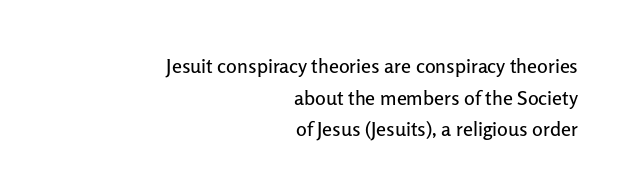
{"italic": "no", "underline": "no", "align": "right", "line_spacing": "normal", "line_spacing_ratio": 1.58, "letter_spacing": "normal", "letter_spacing_em": 0.0, "glyph_px": 20}
